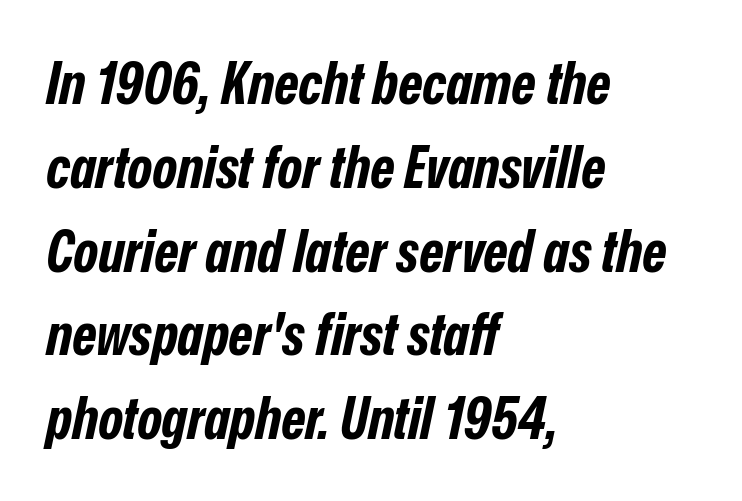
The image shows 59 px bold, condensed type, italic (leaning right); set left-aligned, normal line spacing (1.42x), normal letter spacing, not underlined; low stroke contrast and a medium x-height.
